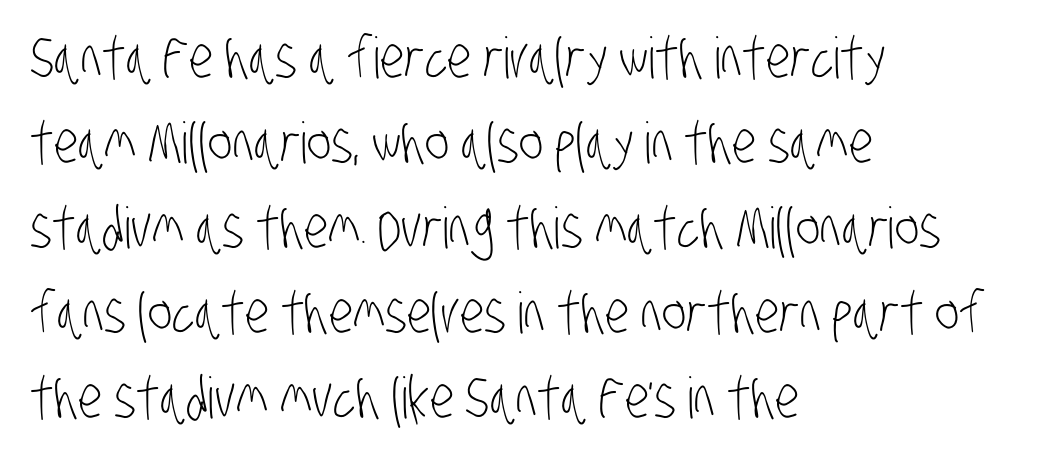
{"serif": "no", "bold": "no", "weight": "light", "width": "condensed", "stroke_contrast": "low", "x_height": "large", "monospaced": "no", "underline": "no", "align": "left", "line_spacing": "normal", "line_spacing_ratio": 1.49, "letter_spacing": "normal", "letter_spacing_em": 0.0, "glyph_px": 57}
